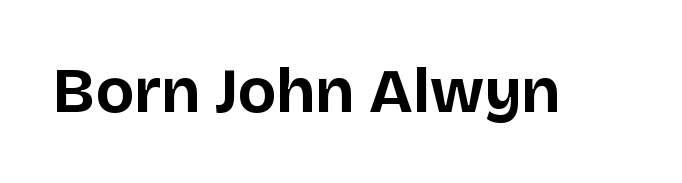
{"serif": "no", "italic": "no", "bold": "yes", "weight": "bold", "width": "normal", "stroke_contrast": "low", "x_height": "large", "monospaced": "no", "underline": "no", "letter_spacing": "normal", "letter_spacing_em": 0.0, "glyph_px": 63}
